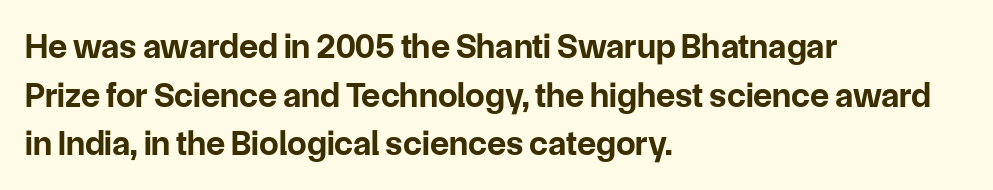
{"serif": "no", "italic": "no", "bold": "yes", "weight": "bold", "width": "normal", "stroke_contrast": "low", "x_height": "medium", "monospaced": "no", "underline": "no", "align": "left", "line_spacing": "normal", "line_spacing_ratio": 1.39, "letter_spacing": "normal", "letter_spacing_em": 0.0, "glyph_px": 35}
